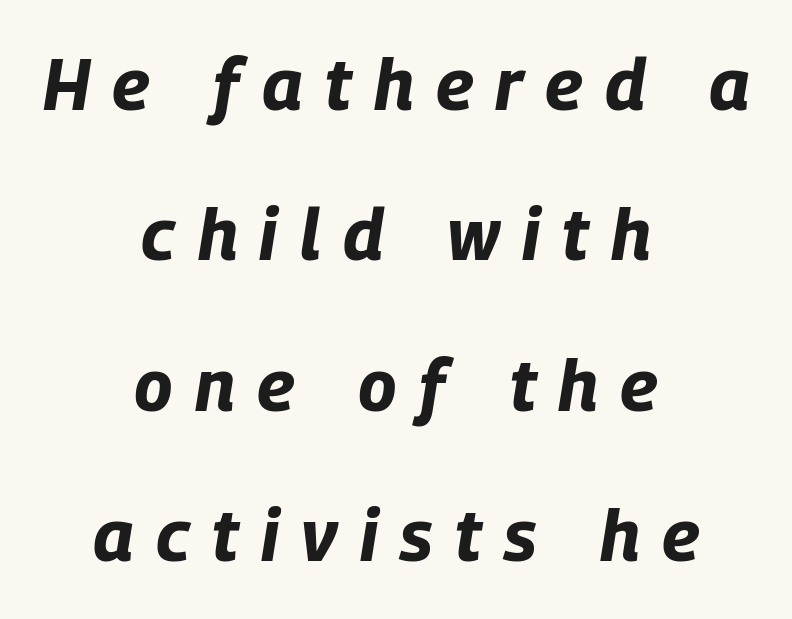
The rendering inserts visible extra space after every character. Note the varied advance widths — an 'i' is clearly narrower than an 'm'. The lines are quadded center. Compared with ordinary roman type, these characters are visibly tilted. Each new line begins a long way beneath the previous one.
